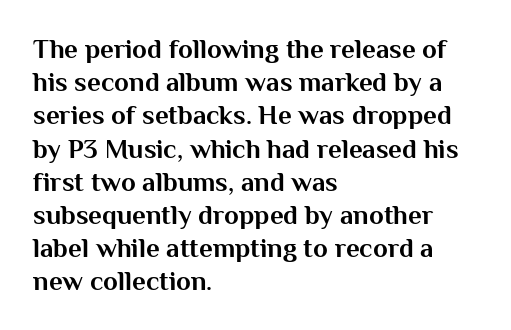
Q: Is the text bold? A: Yes.
Q: Is the text italic (slanted)? A: No, it is upright.
Q: Is the text underlined? A: No.
Q: How is the paragraph aligned? A: Left-aligned.
Q: Is the spacing between letters normal or unusually wide? A: Normal.
